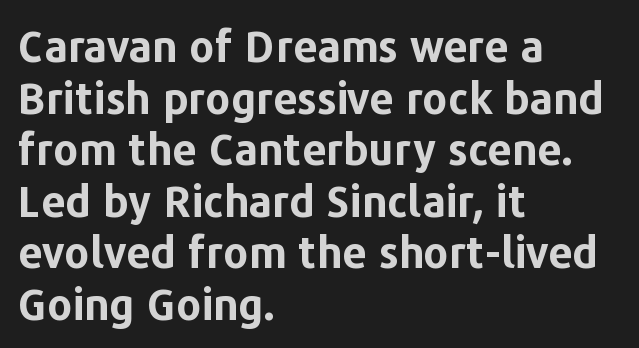
Q: Is the text bold? A: Yes.
Q: Is the text italic (slanted)? A: No, it is upright.
Q: Is the typeface a serif or a sans-serif typeface? A: Sans-serif.
Q: Is the text underlined? A: No.
Q: How is the paragraph aligned? A: Left-aligned.
Q: Is the spacing between letters normal or unusually wide? A: Normal.
Q: Width (condensed, normal, or wide)? A: Normal.
Q: Stroke contrast? A: Low.
Q: x-height? A: Medium.
Q: Monospaced? A: No.
